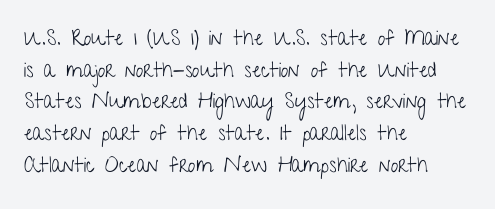
The image shows 21 px text type, upright; set left-aligned, normal line spacing (1.51x), normal letter spacing, not underlined.
